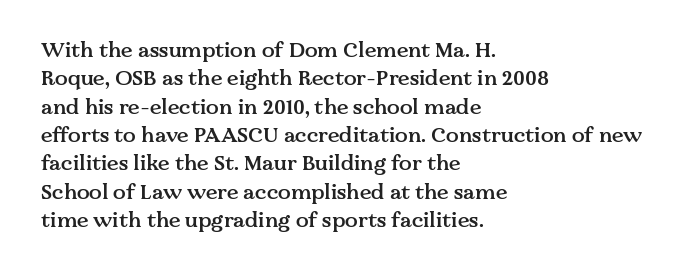
{"italic": "no", "bold": "semi", "underline": "no", "align": "left", "line_spacing": "normal", "line_spacing_ratio": 1.35, "letter_spacing": "normal", "letter_spacing_em": 0.0, "glyph_px": 21}
